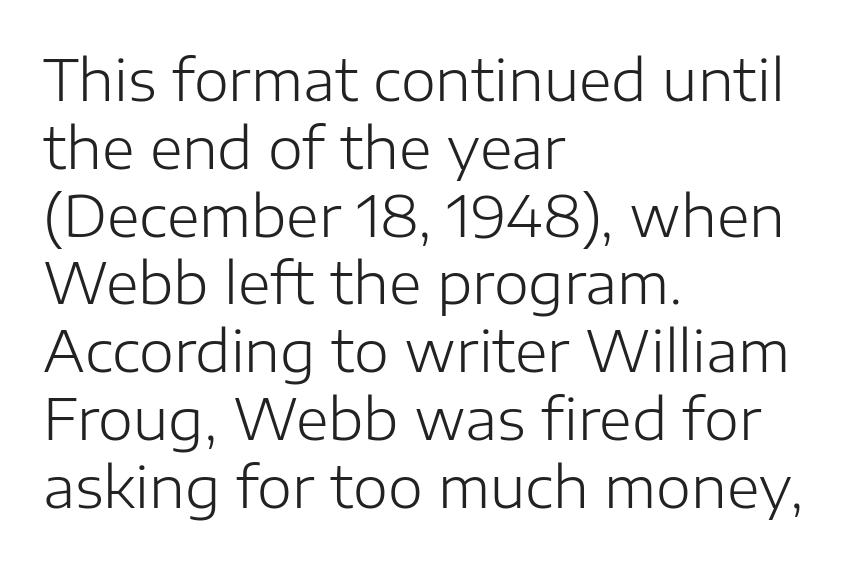
{"serif": "no", "italic": "no", "bold": "no", "weight": "light", "width": "normal", "stroke_contrast": "low", "x_height": "medium", "monospaced": "no", "underline": "no", "align": "left", "line_spacing_ratio": 1.21, "letter_spacing": "normal", "letter_spacing_em": 0.0, "glyph_px": 56}
